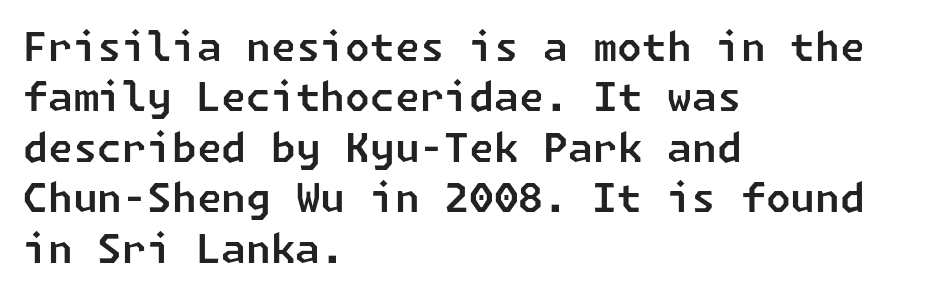
Examine the stroke ends and you'll find no serifs. Underlining? Definitely not there. Tracking here is standard; glyphs follow each other at the usual distance. Line starts are locked; line ends wander. Line spacing here is normal.
